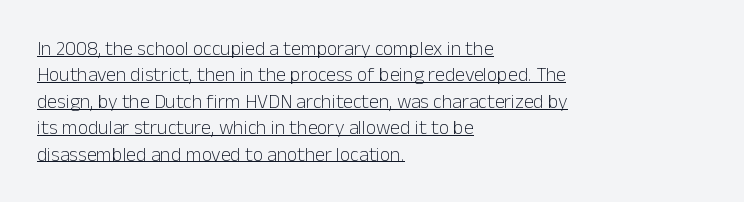
The image shows 20 px text type, upright; set left-aligned, normal line spacing (1.32x), normal letter spacing, underlined.
